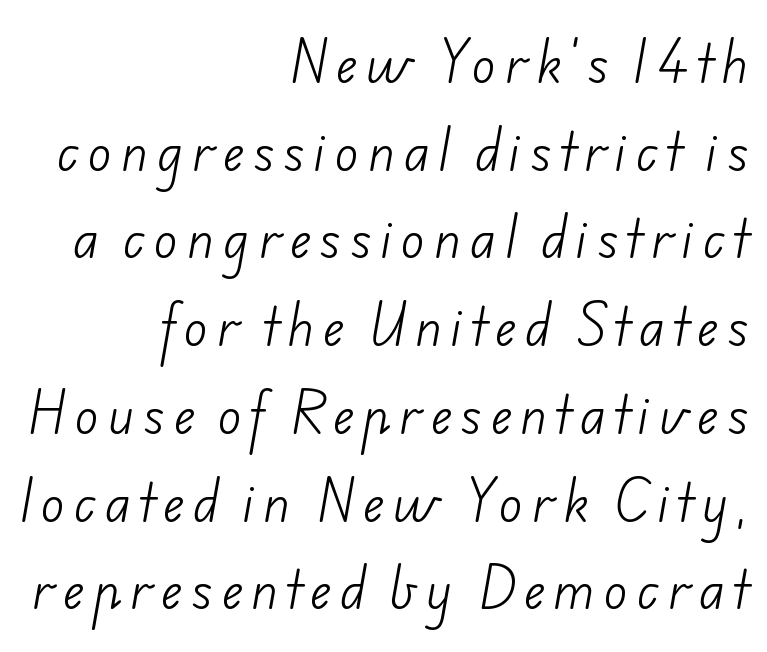
Q: Is the text bold? A: No.
Q: Is the typeface a serif or a sans-serif typeface? A: Sans-serif.
Q: Is the text underlined? A: No.
Q: How is the paragraph aligned? A: Right-aligned.
Q: Width (condensed, normal, or wide)? A: Normal.
Q: Stroke contrast? A: Low.
Q: x-height? A: Small.
Q: Monospaced? A: No.
